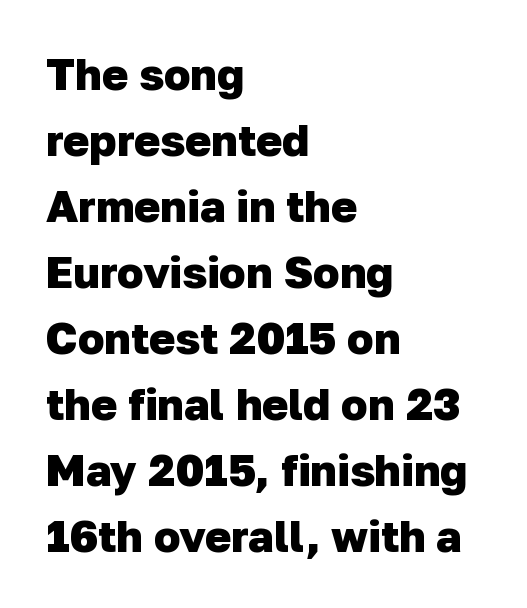
The image shows 44 px heavy sans-serif type; set left-aligned, normal line spacing (1.5x), normal letter spacing, not underlined; low stroke contrast and a medium x-height.
